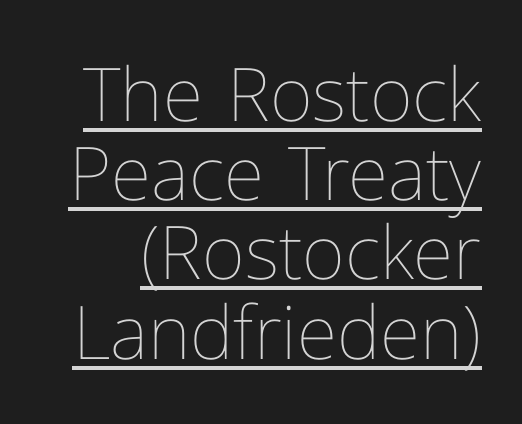
The image shows 74 px thin type, upright; set tight line spacing (1.07x), normal letter spacing, underlined; low stroke contrast and a medium x-height.
